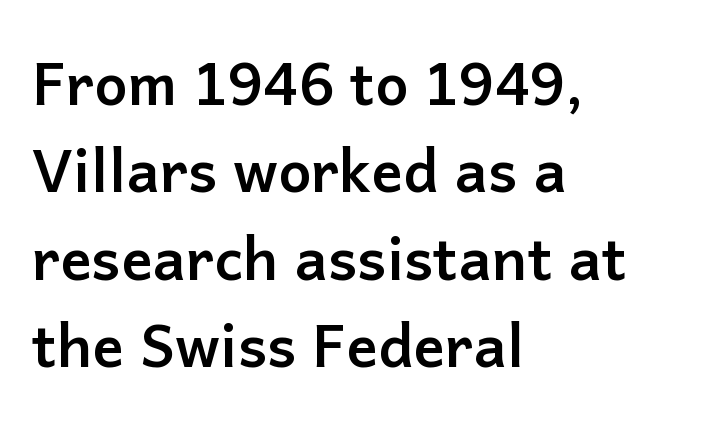
{"serif": "no", "italic": "no", "bold": "yes", "weight": "semibold", "width": "normal", "stroke_contrast": "low", "x_height": "medium", "monospaced": "no", "underline": "no", "align": "left", "line_spacing": "normal", "line_spacing_ratio": 1.48, "letter_spacing": "normal", "letter_spacing_em": 0.0, "glyph_px": 59}
